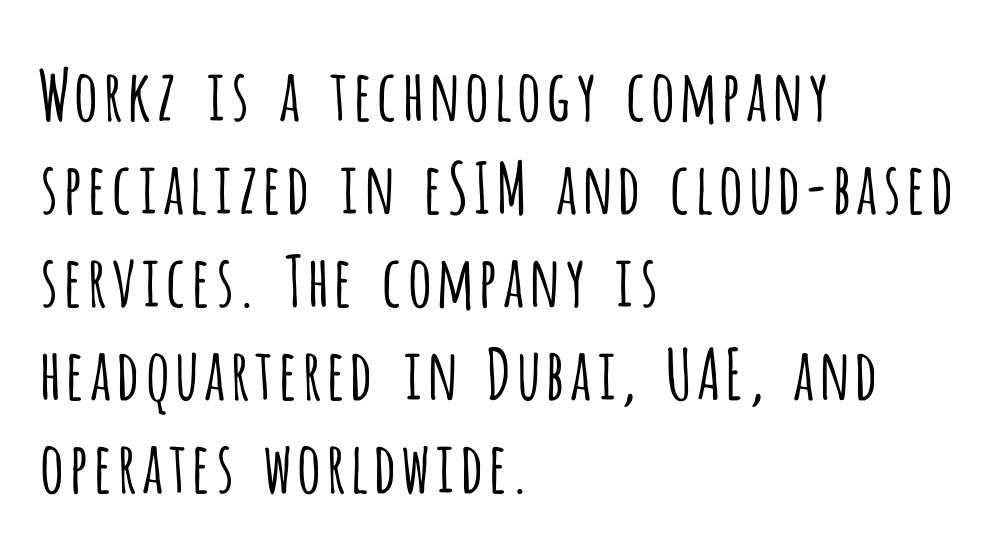
{"serif": "no", "italic": "no", "bold": "no", "weight": "light", "width": "condensed", "stroke_contrast": "low", "x_height": "large", "monospaced": "no", "underline": "no", "align": "left", "line_spacing": "normal", "line_spacing_ratio": 1.33, "letter_spacing": "normal", "letter_spacing_em": 0.0, "glyph_px": 70}
